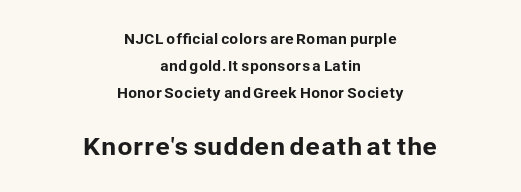
{"italic": "no", "underline": "no", "align": "center", "line_spacing": "loose", "line_spacing_ratio": 1.94, "letter_spacing": "normal", "letter_spacing_em": 0.0, "larger_block": "second", "size_ratio": 1.71, "glyph_px": 24}
